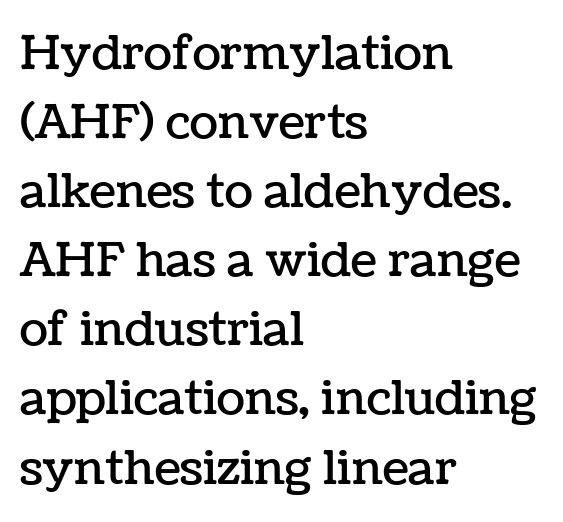
{"italic": "no", "width": "normal", "stroke_contrast": "low", "x_height": "medium", "monospaced": "no", "underline": "no", "align": "left", "line_spacing": "normal", "line_spacing_ratio": 1.47, "letter_spacing": "normal", "letter_spacing_em": 0.0, "glyph_px": 47}
